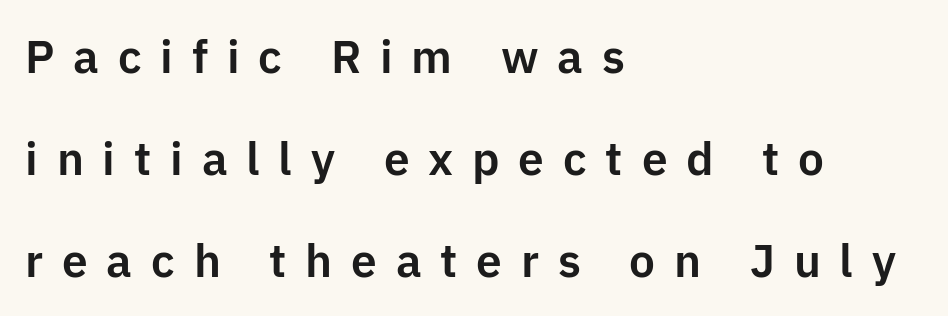
Where is the straight margin? On the left. Letterform terminals end flat and unadorned throughout the passage. The lettering holds an erect, upright posture throughout. Here the glyphs are tracked loosely, breaking word shapes into spaced letters.
